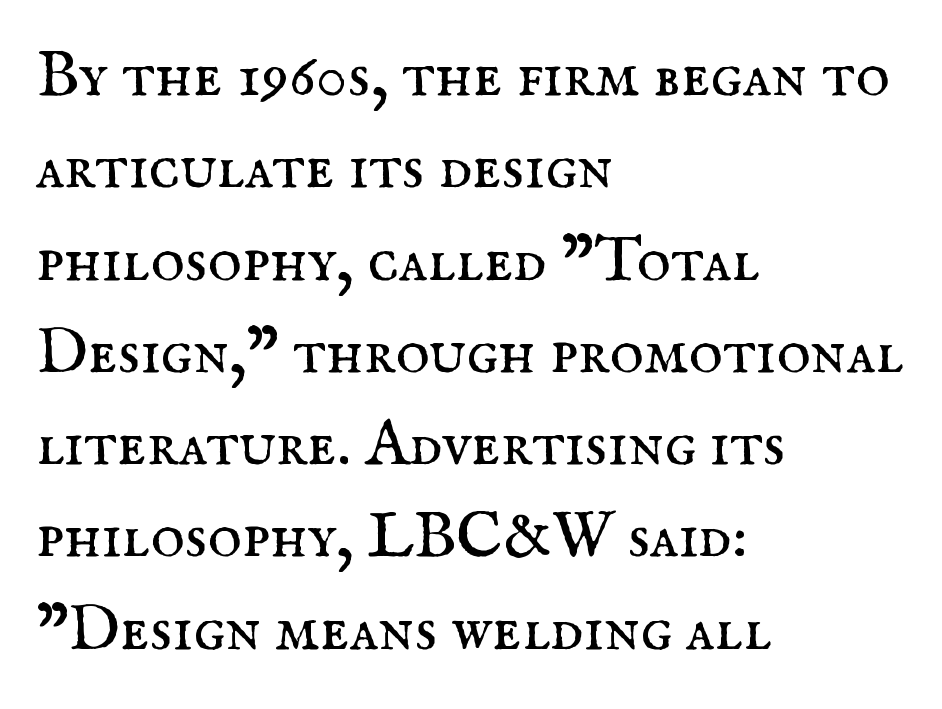
Does the lettering tilt? It doesn't — this is upright. The rendering uses natural spacing where letterforms have individual widths. A typesetter would call this zero additional tracking. The font sits on the lighter half of the weight spectrum, regular included. Where is the straight margin? On the left. Yep, those are serifs on the letters.
